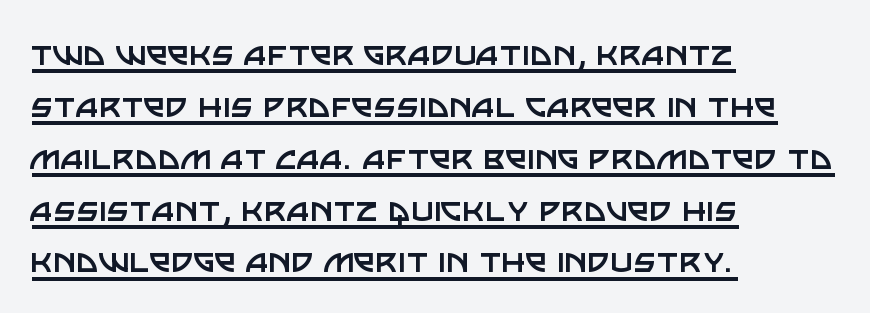
The image shows 39 px regular-weight sans-serif type, upright; set left-aligned, normal line spacing (1.33x), normal letter spacing, underlined; low stroke contrast and a large x-height.
